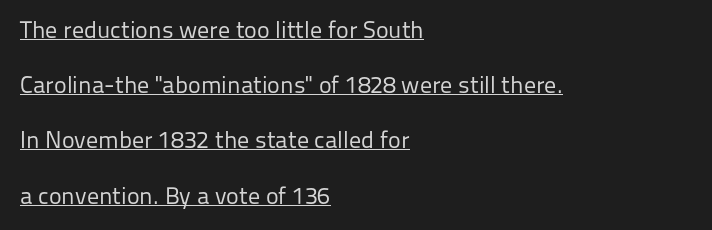
The image shows 24 px text type, upright; set left-aligned, loose line spacing (2.3x), normal letter spacing, underlined.
